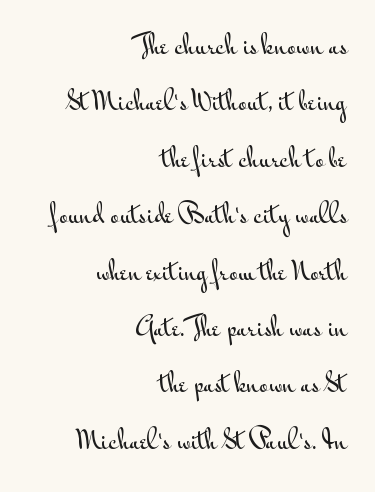
How are the letters spaced? Ordinarily, with no added tracking. The lines in this sample share a right terminus and differ only in where they begin. Vertically, the passage feels expansive, rows floating well apart. Lines of text with bare space underneath.
